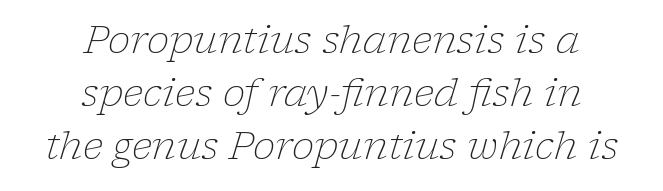
Q: Is the text bold? A: No.
Q: Is the text italic (slanted)? A: Yes, it leans right by about 17 degrees.
Q: Is the typeface a serif or a sans-serif typeface? A: Serif.
Q: Is the text underlined? A: No.
Q: How is the paragraph aligned? A: Centered.
Q: Is the spacing between letters normal or unusually wide? A: Normal.
Q: Is the spacing between lines tight, normal or loose? A: Normal.
Q: Width (condensed, normal, or wide)? A: Normal.
Q: Stroke contrast? A: Low.
Q: x-height? A: Medium.
Q: Monospaced? A: No.
